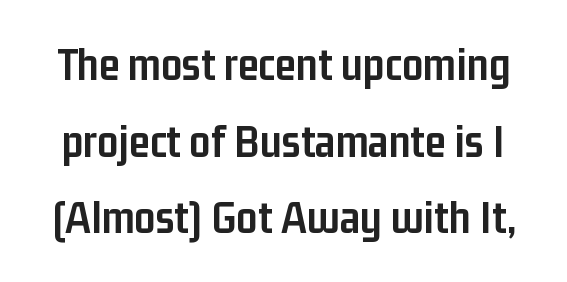
Q: Is the text bold? A: Yes.
Q: Is the text italic (slanted)? A: No, it is upright.
Q: Is the typeface a serif or a sans-serif typeface? A: Sans-serif.
Q: Is the text underlined? A: No.
Q: Is the spacing between letters normal or unusually wide? A: Normal.
Q: Is the spacing between lines tight, normal or loose? A: Normal.
Q: Width (condensed, normal, or wide)? A: Condensed.
Q: Stroke contrast? A: Low.
Q: x-height? A: Medium.
Q: Monospaced? A: No.
